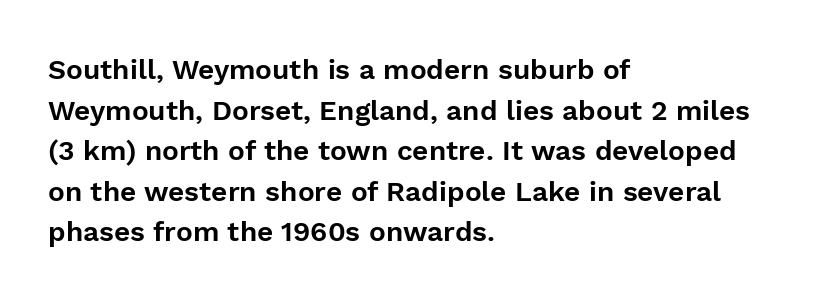
The rendering uses natural spacing where letterforms have individual widths. These lines were composed using upright roman letters. Observe the ordinary spacing: letters are neighbours, not strangers. The block of text has a typical density, with ordinary space between rows. Unlike a traditional serif, this face leaves its strokes unadorned. Honestly, there is no underline to notice here at all.
